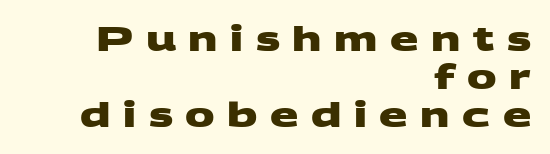
{"serif": "no", "bold": "yes", "weight": "heavy", "width": "wide", "stroke_contrast": "medium", "x_height": "large", "monospaced": "no", "underline": "no", "align": "right", "line_spacing": "tight", "line_spacing_ratio": 1.15, "letter_spacing": "wide", "letter_spacing_em": 0.38, "glyph_px": 33}
